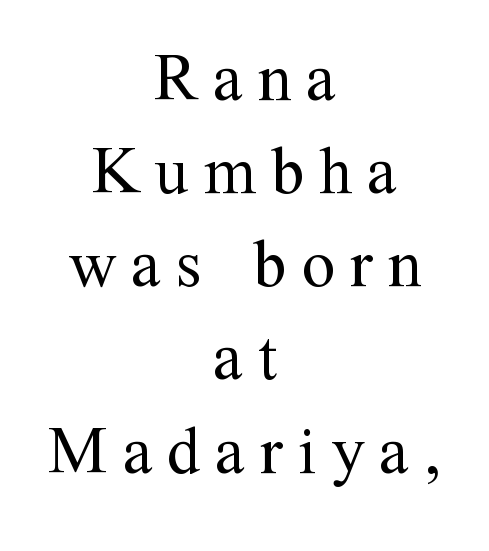
The image shows 68 px regular-weight serif type, upright; set centered, normal line spacing (1.37x), unusually wide letter spacing (+0.22 em), not underlined; medium stroke contrast and a medium x-height.
